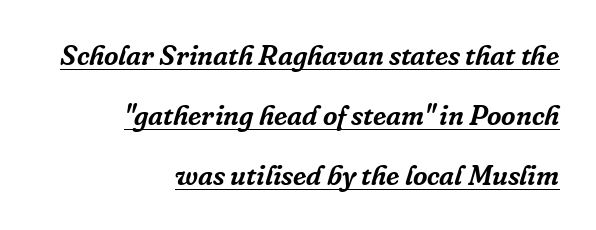
These lines are rendered in a variable-pitch font. A typesetter would mark this as italic. Does a line run under the words? Yes, clearly. Are there feet on the stems? There are — it's a serif. Casual observation: everything's shoved over to the right. The gaps between neighbouring characters are ordinary and unremarkable.
